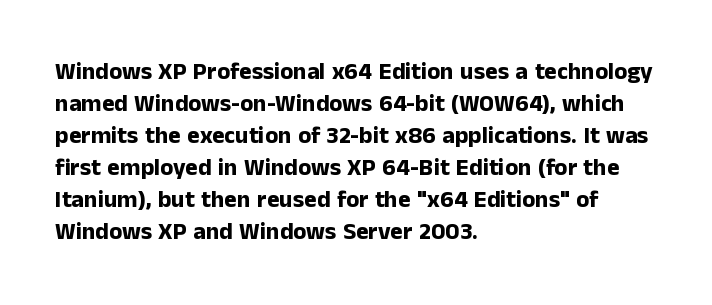
The image shows 24 px bold type, upright; set left-aligned, normal line spacing (1.33x), normal letter spacing, not underlined.
